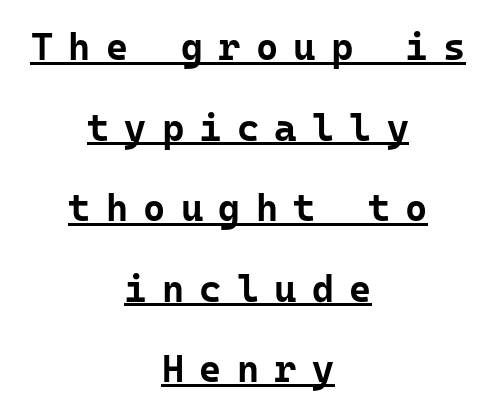
Observe the absence of serifs on each vertical stroke in this sample. How would I describe the line gaps? Wide and relaxed. The words here are underlined. The axis of the letterforms is exactly vertical. The rag falls on both sides of this text block equally.
